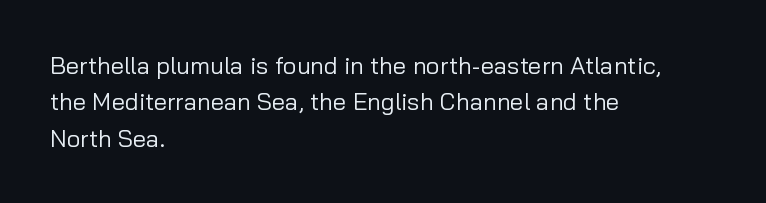
Q: Is the text bold? A: No.
Q: Is the text italic (slanted)? A: No, it is upright.
Q: Is the text underlined? A: No.
Q: How is the paragraph aligned? A: Left-aligned.
Q: Is the spacing between letters normal or unusually wide? A: Normal.
Q: Is the spacing between lines tight, normal or loose? A: Normal.
